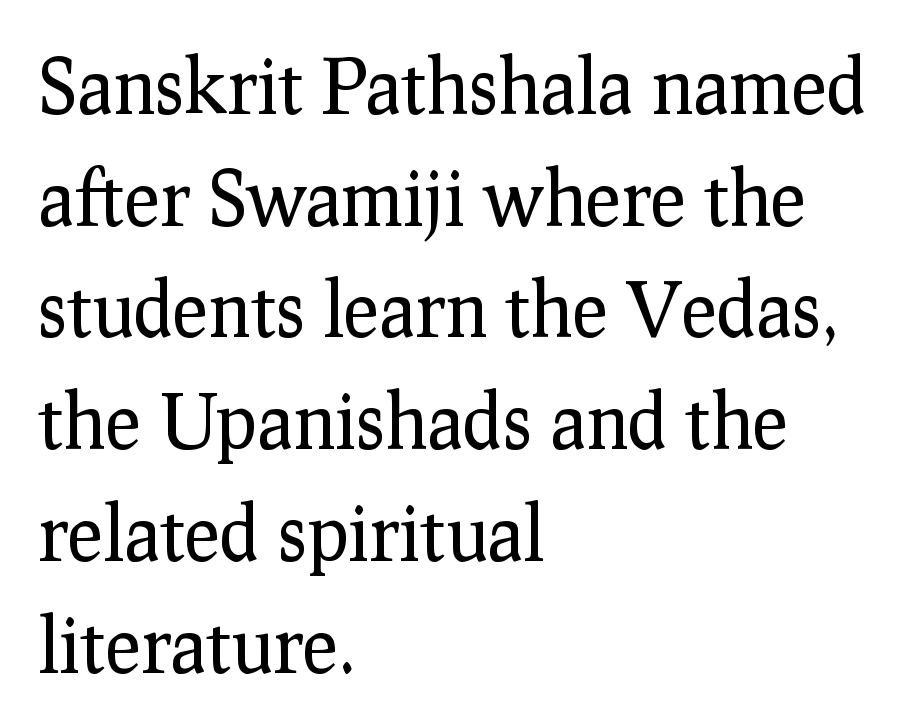
{"serif": "yes", "italic": "no", "bold": "no", "weight": "regular", "width": "normal", "stroke_contrast": "low", "x_height": "medium", "monospaced": "no", "underline": "no", "align": "left", "line_spacing": "normal", "line_spacing_ratio": 1.49, "letter_spacing": "normal", "letter_spacing_em": 0.0, "glyph_px": 75}
